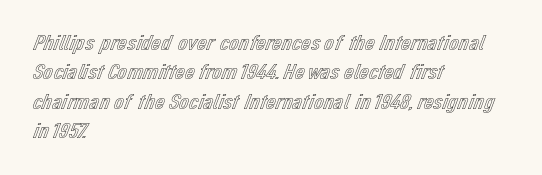
The image shows 22 px text type; set left-aligned, normal line spacing (1.33x), normal letter spacing, not underlined.
